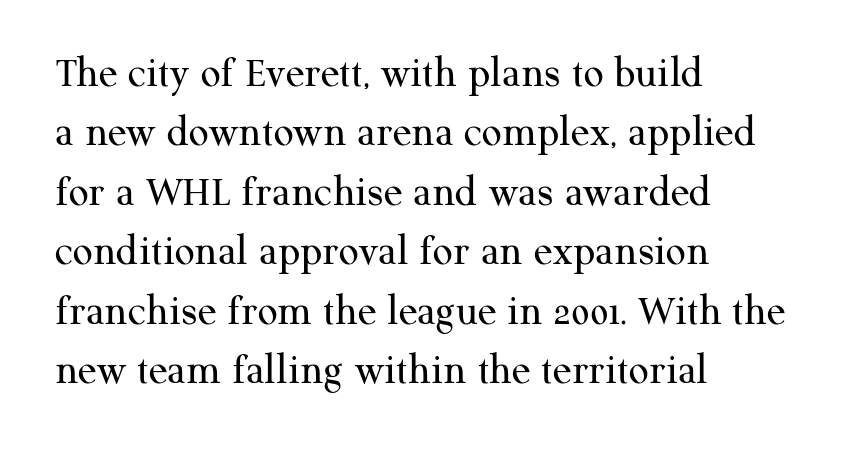
Successive baselines arrive at the customary interval. The foot of each line stays bare and open. The text block is weighted toward the left margin, trailing off unevenly rightward. Nothing heavy about these letters — not bold at all. You could not count columns in this text — the font is proportionally spaced.
